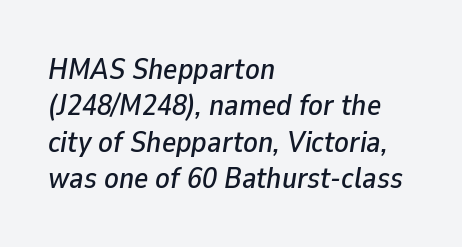
Q: Is the text italic (slanted)? A: Yes, it leans right by about 9 degrees.
Q: Is the text underlined? A: No.
Q: How is the paragraph aligned? A: Left-aligned.
Q: Is the spacing between letters normal or unusually wide? A: Normal.
Q: Width (condensed, normal, or wide)? A: Normal.
Q: Stroke contrast? A: Low.
Q: x-height? A: Medium.
Q: Monospaced? A: No.
